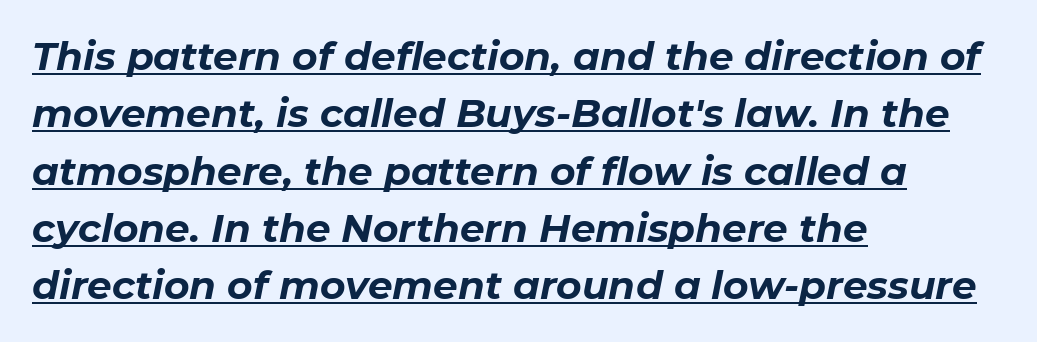
{"italic": "yes", "lean": "right", "slant_degrees": 11, "bold": "yes", "weight": "bold", "width": "normal", "stroke_contrast": "low", "x_height": "medium", "monospaced": "no", "underline": "yes", "align": "left", "line_spacing": "normal", "line_spacing_ratio": 1.47, "letter_spacing": "normal", "letter_spacing_em": 0.0, "glyph_px": 39}
